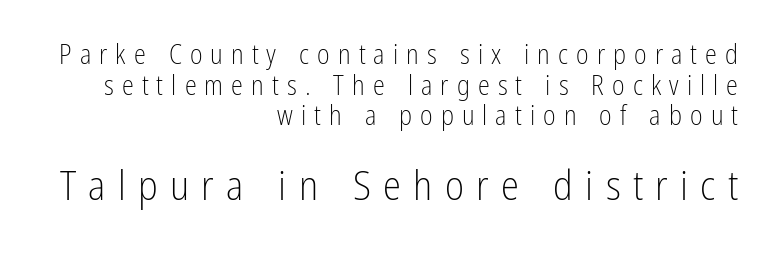
Q: Is the text bold? A: No.
Q: Is the text italic (slanted)? A: No, it is upright.
Q: Is the typeface a serif or a sans-serif typeface? A: Sans-serif.
Q: Is the text underlined? A: No.
Q: How is the paragraph aligned? A: Right-aligned.
Q: Is the spacing between letters normal or unusually wide? A: Unusually wide.
Q: Is the spacing between lines tight, normal or loose? A: Tight.
Q: Which block of text is set in a larger size, the first (top) or the second (bottom)? A: The second (bottom) one.
Q: Width (condensed, normal, or wide)? A: Condensed.
Q: Stroke contrast? A: Low.
Q: x-height? A: Medium.
Q: Monospaced? A: No.
